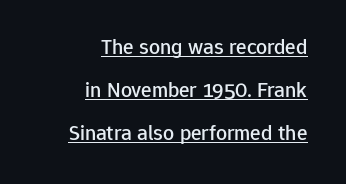
{"italic": "no", "underline": "yes", "align": "right", "line_spacing": "loose", "line_spacing_ratio": 1.95, "letter_spacing": "normal", "letter_spacing_em": 0.0, "glyph_px": 22}
